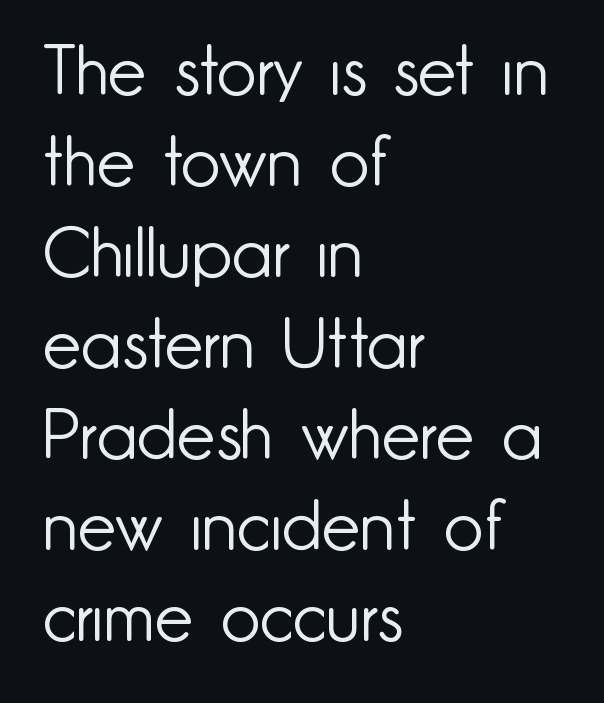
The baseline area is clear. Line starts are locked; line ends wander. Observe the absence of serifs on each vertical stroke in this sample. Observe the ordinary spacing: letters are neighbours, not strangers. Stems here are at most as thick as an everyday book face.
